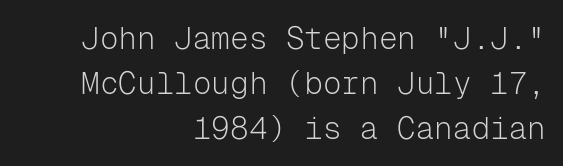
The image shows 31 px light sans-serif type, upright, monospaced; set right-aligned, normal line spacing (1.45x), normal letter spacing, not underlined; low stroke contrast and a medium x-height.
